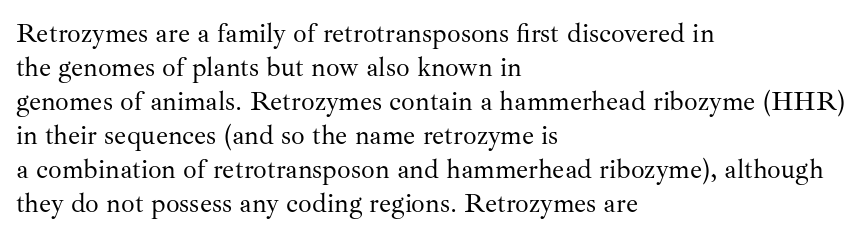
Vertically, the passage feels balanced, rows spaced as you'd expect. The strip under each line holds only bare page. Weight: in the light-to-regular range. Glyph-to-glyph distance matches everyday printed text.
